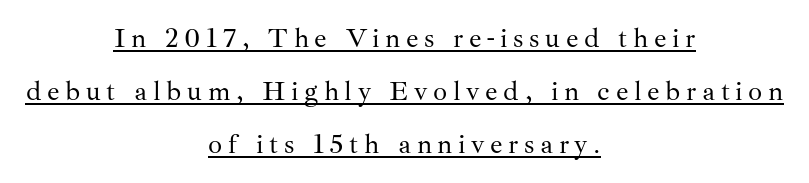
The image shows 28 px regular-weight serif type, upright; set centered, loose line spacing (1.9x), unusually wide letter spacing (+0.2 em), underlined; medium stroke contrast and a small x-height.
